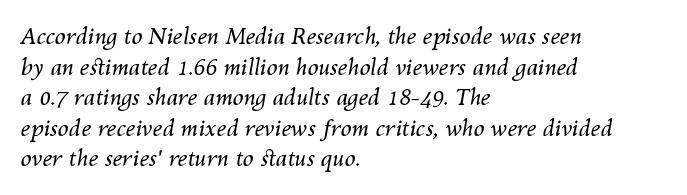
{"italic": "yes", "lean": "right", "slant_degrees": 10, "bold": "no", "underline": "no", "align": "left", "line_spacing": "normal", "line_spacing_ratio": 1.39, "letter_spacing": "normal", "letter_spacing_em": 0.0, "glyph_px": 22}
